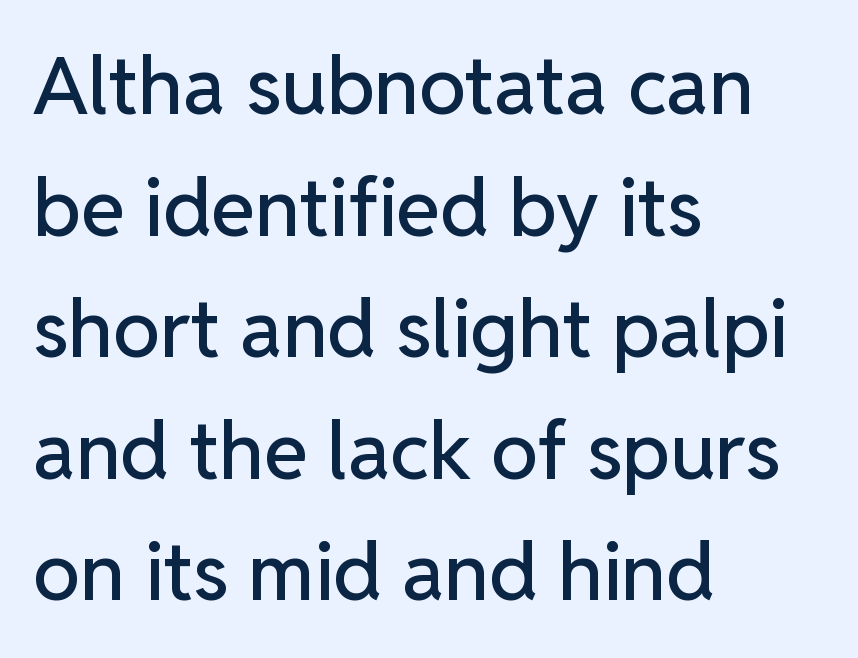
The passage is arranged the way most books set body copy — flush left. Is there much room between lines? A standard amount, neither cramped nor airy. Glyph-to-glyph distance matches everyday printed text. The typography opts for an upright posture over an oblique one. The face used here is proportionally spaced, like ordinary book or web type. The baseline area is clear.
